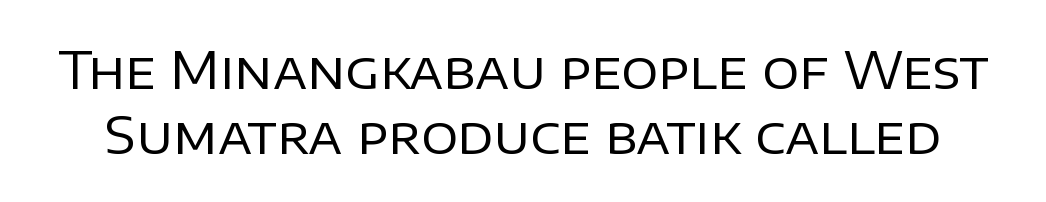
Font category for this specimen: sans-serif. The block of text has a typical density, with ordinary space between rows. A roman cut, with each character standing at attention. Lines of text with bare space underneath. Proportional: the letters do not fall into vertical columns. There is no visible air inserted between adjacent glyphs.
